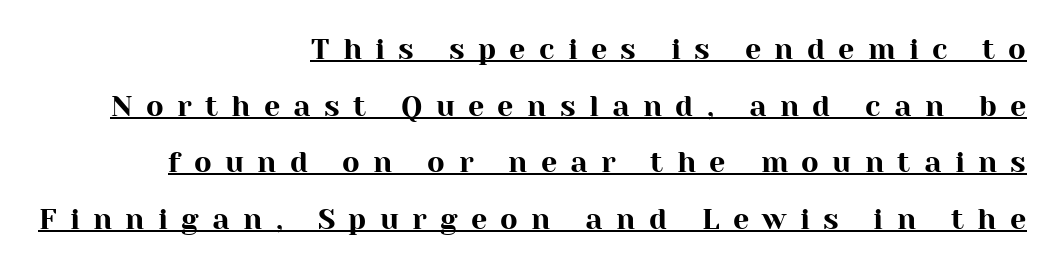
{"serif": "yes", "italic": "no", "width": "normal", "stroke_contrast": "high", "x_height": "medium", "monospaced": "no", "underline": "yes", "align": "right", "line_spacing": "loose", "line_spacing_ratio": 1.95, "letter_spacing": "wide", "letter_spacing_em": 0.46, "glyph_px": 29}
